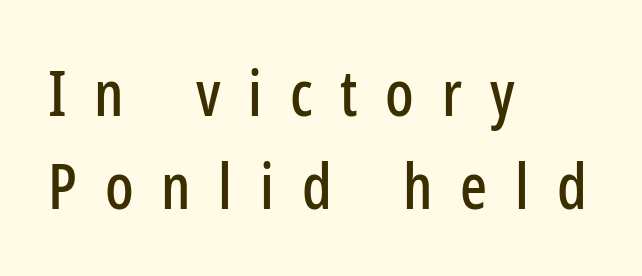
Q: Is the text italic (slanted)? A: No, it is upright.
Q: Is the typeface a serif or a sans-serif typeface? A: Sans-serif.
Q: Is the text underlined? A: No.
Q: How is the paragraph aligned? A: Left-aligned.
Q: Is the spacing between letters normal or unusually wide? A: Unusually wide.
Q: Is the spacing between lines tight, normal or loose? A: Normal.
Q: Width (condensed, normal, or wide)? A: Condensed.
Q: Stroke contrast? A: Low.
Q: x-height? A: Medium.
Q: Monospaced? A: No.
